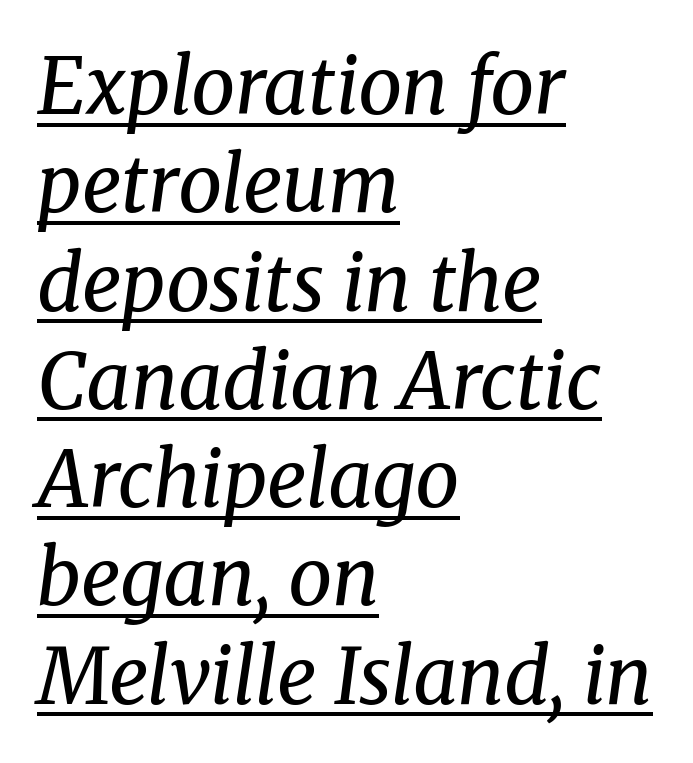
The image shows 78 px regular-weight serif type, italic (leaning right); set left-aligned, normal line spacing (1.26x), normal letter spacing, underlined; medium stroke contrast and a medium x-height.
